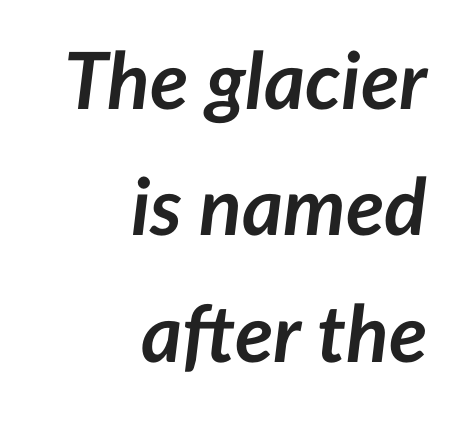
The image shows 79 px semibold type, italic (leaning right); set right-aligned, normal line spacing (1.6x), normal letter spacing, not underlined; low stroke contrast and a medium x-height.
